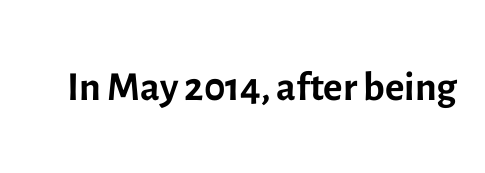
Q: Is the text bold? A: No.
Q: Is the text italic (slanted)? A: No, it is upright.
Q: Is the typeface a serif or a sans-serif typeface? A: Sans-serif.
Q: Is the text underlined? A: No.
Q: Is the spacing between letters normal or unusually wide? A: Normal.
Q: Width (condensed, normal, or wide)? A: Normal.
Q: x-height? A: Medium.
Q: Monospaced? A: No.
